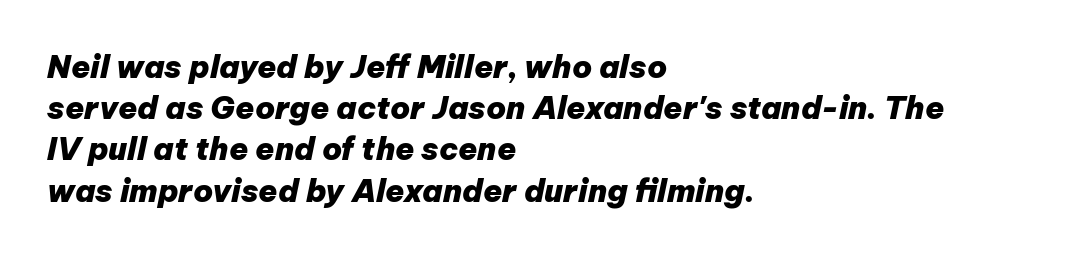
Quick note: underline off. Successive baselines arrive at the customary interval. Slant detected: the letters are inclined. What weight is shown? A full bold with thick strokes. This sample is left-justified, so line endings fall wherever the words run out.
